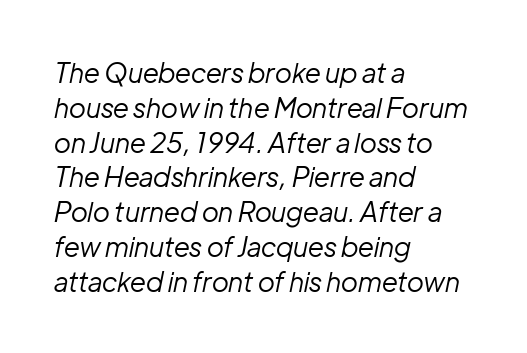
Q: Is the text bold? A: No.
Q: Is the text italic (slanted)? A: Yes, it leans right by about 12 degrees.
Q: Is the text underlined? A: No.
Q: How is the paragraph aligned? A: Left-aligned.
Q: Is the spacing between letters normal or unusually wide? A: Normal.
Q: Is the spacing between lines tight, normal or loose? A: Normal.
